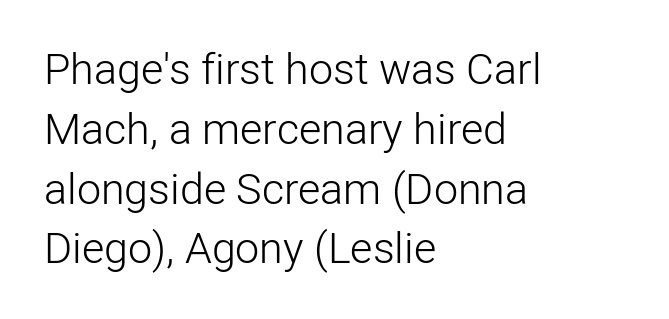
Q: Is the text bold? A: No.
Q: Is the text italic (slanted)? A: No, it is upright.
Q: Is the typeface a serif or a sans-serif typeface? A: Sans-serif.
Q: Is the text underlined? A: No.
Q: How is the paragraph aligned? A: Left-aligned.
Q: Is the spacing between letters normal or unusually wide? A: Normal.
Q: Is the spacing between lines tight, normal or loose? A: Normal.
Q: Width (condensed, normal, or wide)? A: Normal.
Q: Stroke contrast? A: Low.
Q: x-height? A: Medium.
Q: Monospaced? A: No.
